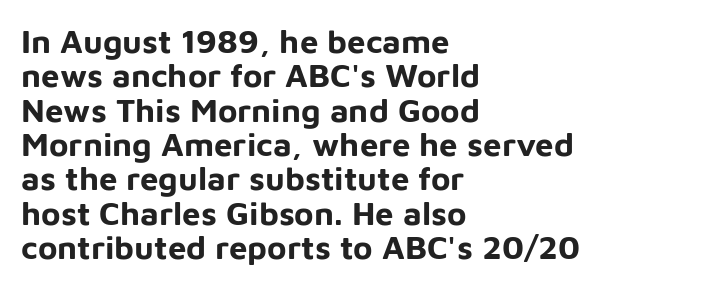
The image shows 33 px bold sans-serif type, upright; set left-aligned, tight line spacing (1.04x), normal letter spacing, not underlined; low stroke contrast and a medium x-height.
